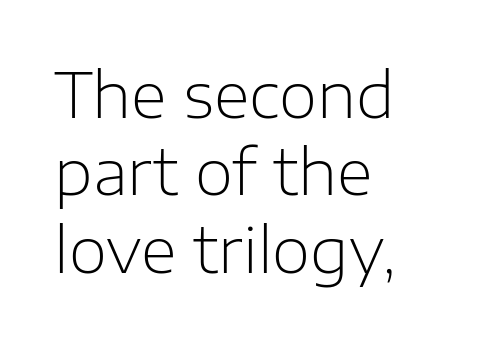
Q: Is the text bold? A: No.
Q: Is the text italic (slanted)? A: No, it is upright.
Q: Is the typeface a serif or a sans-serif typeface? A: Sans-serif.
Q: Is the text underlined? A: No.
Q: How is the paragraph aligned? A: Left-aligned.
Q: Is the spacing between letters normal or unusually wide? A: Normal.
Q: Is the spacing between lines tight, normal or loose? A: Normal.
Q: Width (condensed, normal, or wide)? A: Normal.
Q: Stroke contrast? A: Low.
Q: x-height? A: Medium.
Q: Monospaced? A: No.
